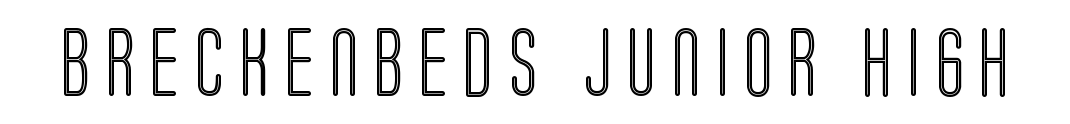
The image shows 69 px condensed type, upright; set unusually wide letter spacing (+0.22 em), not underlined; a large x-height.
